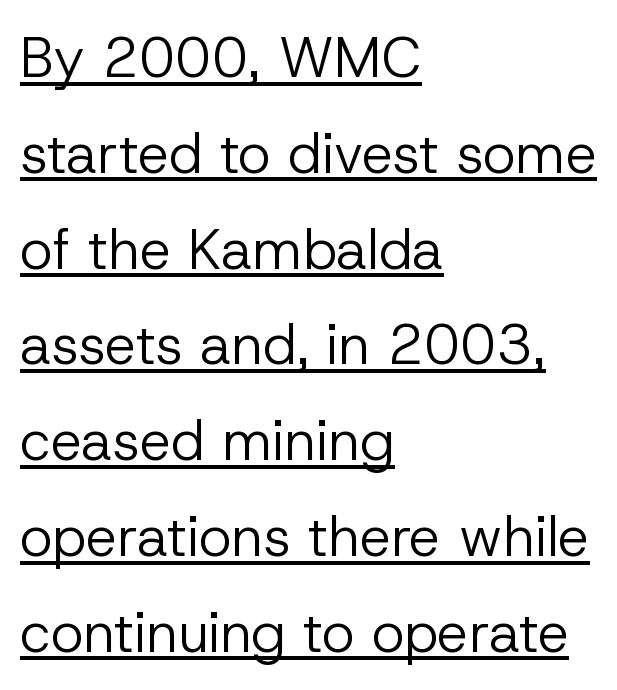
Font category for this specimen: sans-serif. Here the glyphs are tracked normally, forming tight word shapes. This sample has the flowing, uneven cadence of proportional lettering. A rule runs beneath these lines of type.
